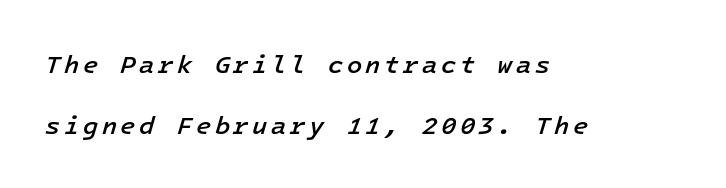
{"italic": "yes", "lean": "right", "slant_degrees": 16, "bold": "semi", "underline": "no", "align": "left", "line_spacing": "loose", "line_spacing_ratio": 2.46, "glyph_px": 25}
